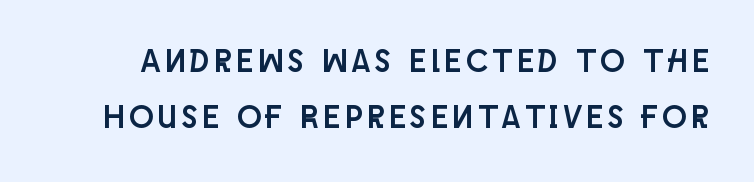
Q: Is the text italic (slanted)? A: No, it is upright.
Q: Is the typeface a serif or a sans-serif typeface? A: Sans-serif.
Q: Is the text underlined? A: No.
Q: Width (condensed, normal, or wide)? A: Condensed.
Q: Stroke contrast? A: Low.
Q: x-height? A: Large.
Q: Monospaced? A: No.
